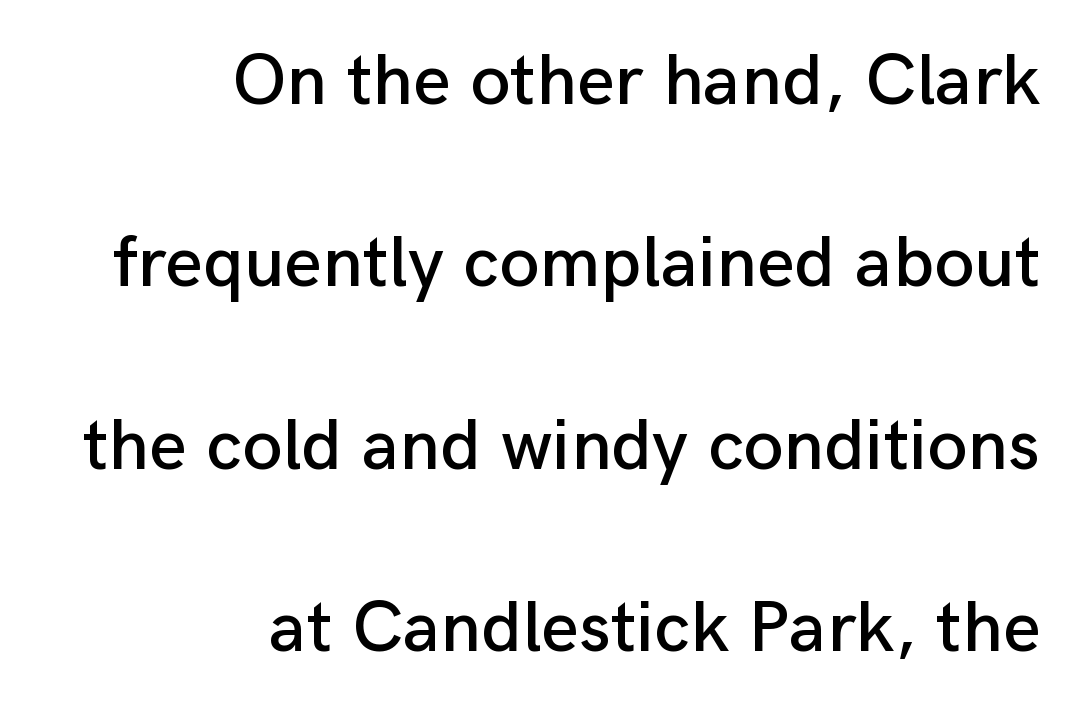
{"serif": "no", "italic": "no", "width": "normal", "stroke_contrast": "low", "x_height": "medium", "monospaced": "no", "underline": "no", "align": "right", "line_spacing": "loose", "line_spacing_ratio": 2.5, "letter_spacing": "normal", "letter_spacing_em": 0.0, "glyph_px": 73}
